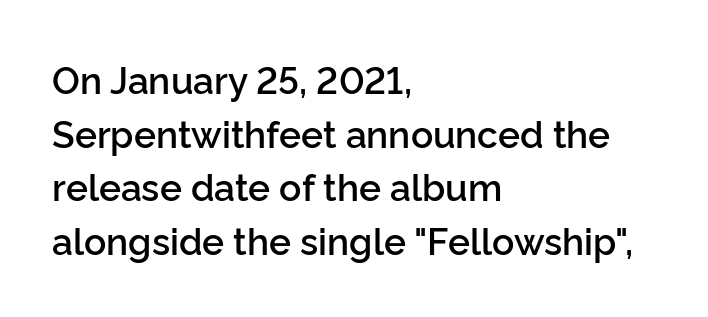
Q: Is the text bold? A: Semi-bold.
Q: Is the text italic (slanted)? A: No, it is upright.
Q: Is the typeface a serif or a sans-serif typeface? A: Sans-serif.
Q: Is the text underlined? A: No.
Q: How is the paragraph aligned? A: Left-aligned.
Q: Is the spacing between letters normal or unusually wide? A: Normal.
Q: Is the spacing between lines tight, normal or loose? A: Normal.
Q: Width (condensed, normal, or wide)? A: Normal.
Q: Stroke contrast? A: Low.
Q: x-height? A: Medium.
Q: Monospaced? A: No.
